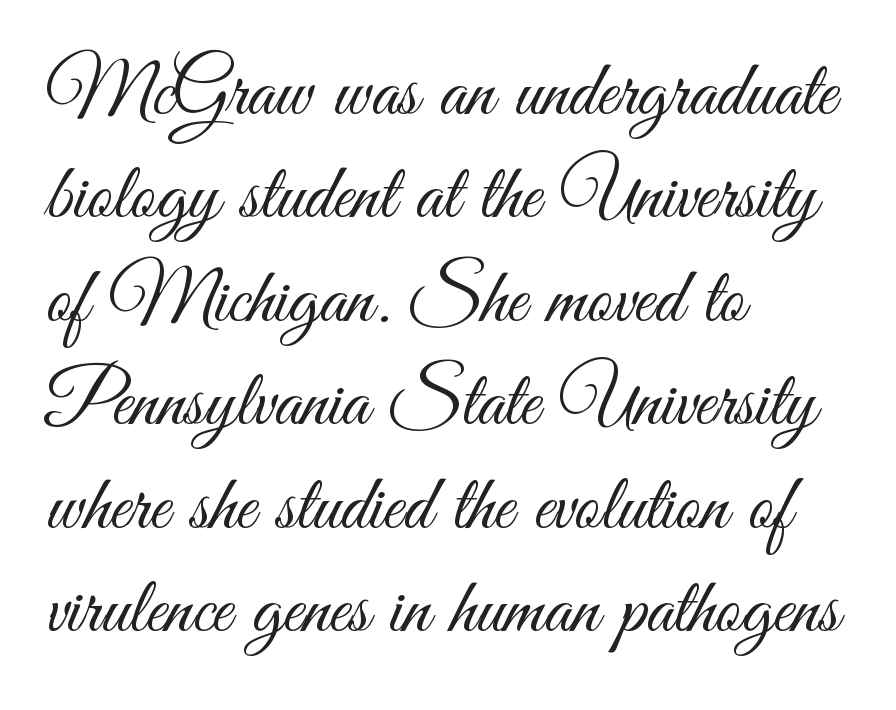
The image shows 79 px light, condensed sans-serif type; set left-aligned, normal line spacing (1.31x), normal letter spacing, not underlined; medium stroke contrast and a small x-height.
